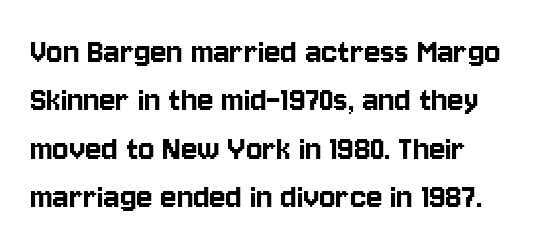
The image shows 38 px condensed sans-serif type, upright; set left-aligned, normal line spacing (1.27x), normal letter spacing, not underlined; low stroke contrast and a large x-height.
